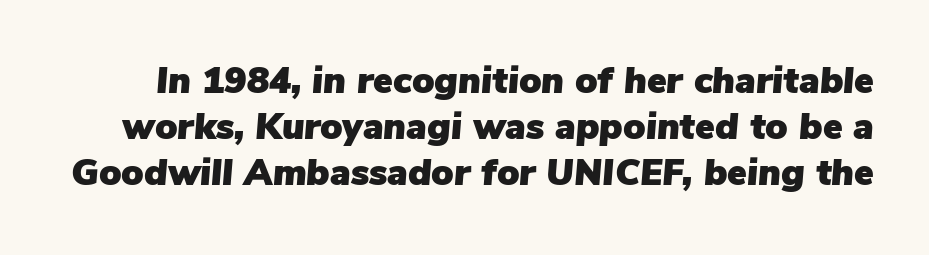
Students, observe: this is what conventionally led text looks like. Honestly, the letter spacing is just normal — you wouldn't notice it. Is this a fixed-width face? No — the glyphs have proportional, varying widths. Descenders are the only things crossing below the line.
